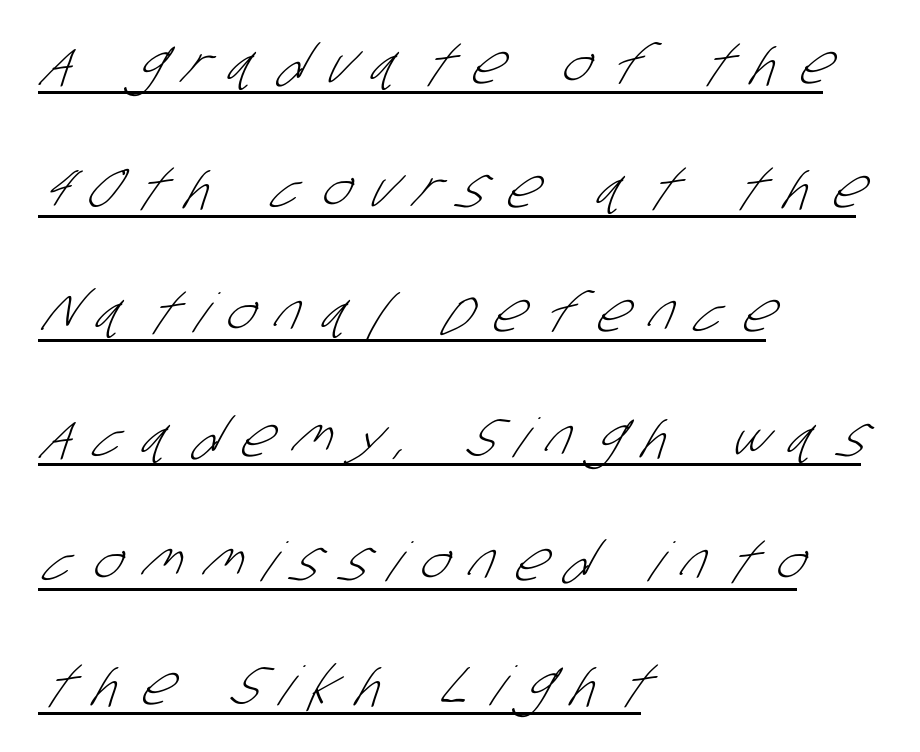
The image shows 54 px light, condensed sans-serif type; set left-aligned, loose line spacing (2.3x), unusually wide letter spacing (+0.4 em), underlined; low stroke contrast and a large x-height.
